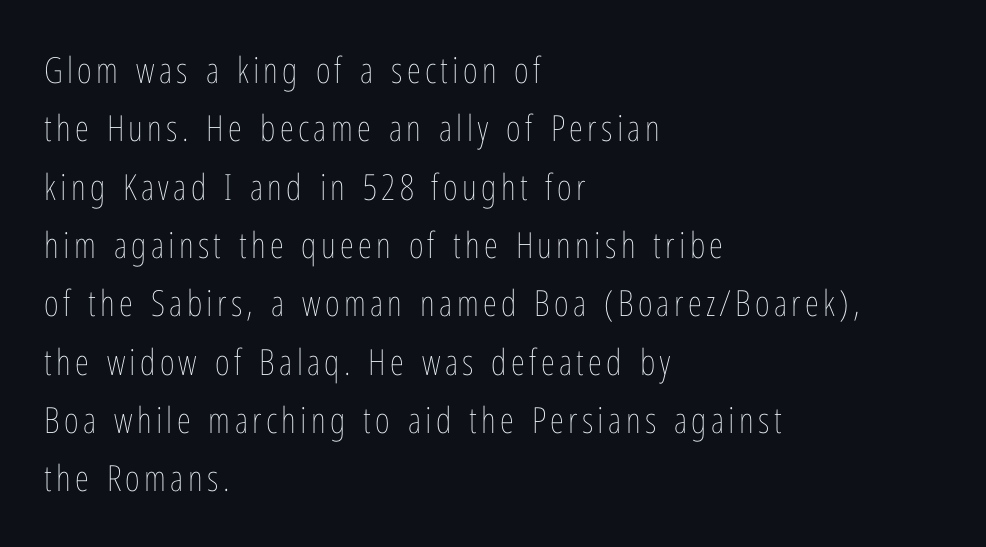
The image shows 36 px thin, condensed type, upright; set left-aligned, normal line spacing (1.62x), not underlined; low stroke contrast and a medium x-height.
